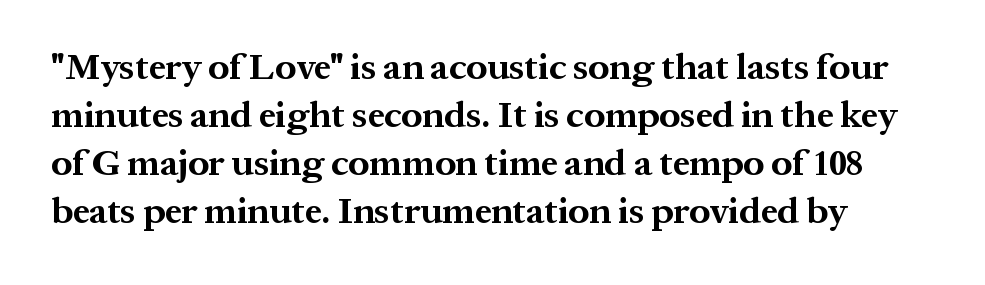
The image shows 37 px bold serif type, upright; set normal line spacing (1.3x), normal letter spacing, not underlined; medium stroke contrast and a medium x-height.
